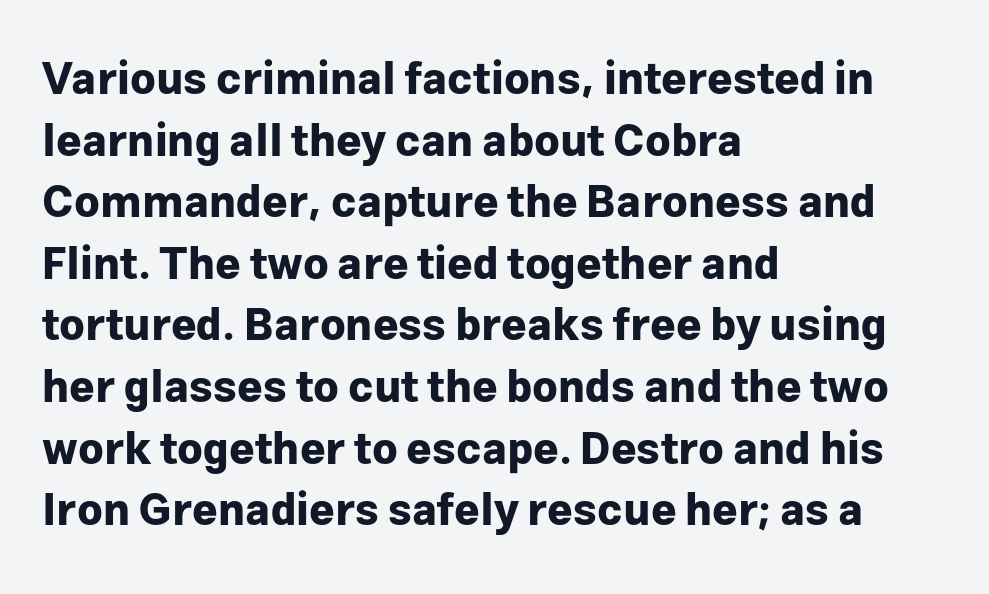
Unlike italic type, these characters show no tilt at all. The space directly below the letters is spotless. Varying glyph widths throughout — classic text-font behaviour. Plenty of ink on the page — the face is bold. The ragged edge is on the right, which tells us the setting is flush left.
